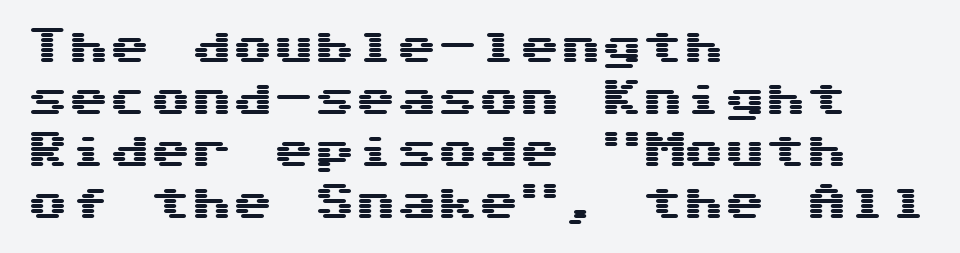
{"serif": "no", "italic": "no", "width": "wide", "stroke_contrast": "medium", "x_height": "medium", "underline": "no", "align": "left", "line_spacing": "normal", "line_spacing_ratio": 1.27, "letter_spacing": "normal", "letter_spacing_em": 0.0, "glyph_px": 41}
